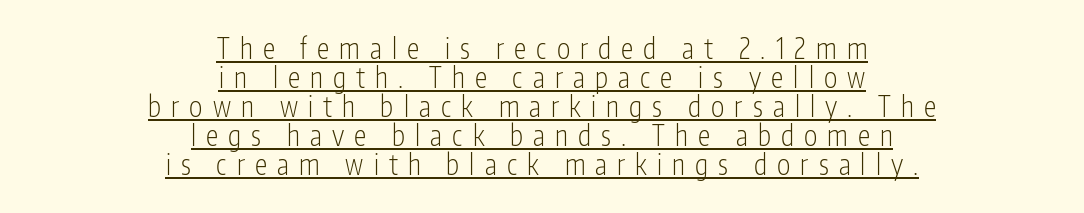
{"serif": "no", "italic": "no", "bold": "no", "weight": "light", "width": "condensed", "stroke_contrast": "low", "x_height": "medium", "monospaced": "no", "underline": "yes", "align": "center", "line_spacing": "tight", "line_spacing_ratio": 1.04, "letter_spacing": "wide", "letter_spacing_em": 0.36, "glyph_px": 28}
